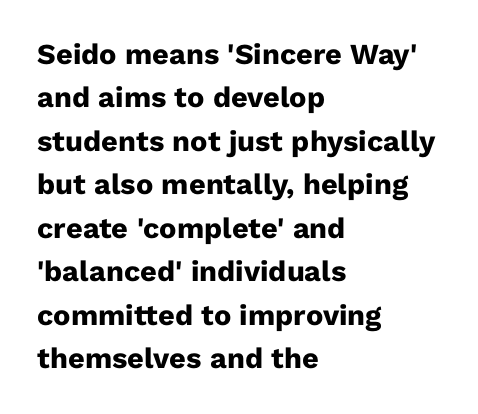
Is this a fixed-width face? No — the glyphs have proportional, varying widths. If you drew a ruler down the left edge, every line would touch it. Honestly, the row spacing looks completely unremarkable. A roman cut, with each character standing at attention. Lines of text with bare space underneath. Default kerning and tracking; the words read as compact shapes.
